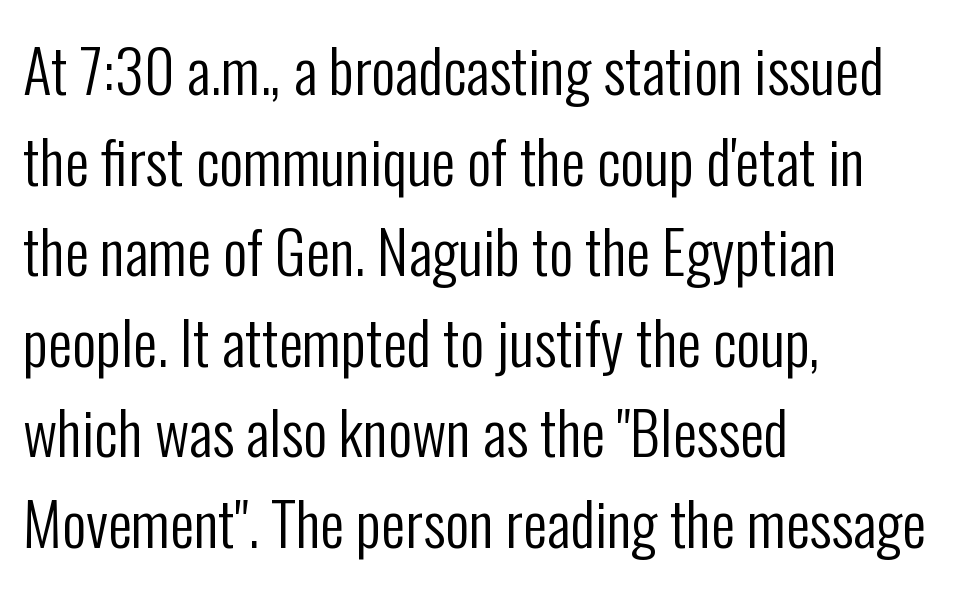
Q: Is the text bold? A: No.
Q: Is the text italic (slanted)? A: No, it is upright.
Q: Is the typeface a serif or a sans-serif typeface? A: Sans-serif.
Q: Is the text underlined? A: No.
Q: How is the paragraph aligned? A: Left-aligned.
Q: Is the spacing between letters normal or unusually wide? A: Normal.
Q: Is the spacing between lines tight, normal or loose? A: Normal.
Q: Width (condensed, normal, or wide)? A: Condensed.
Q: Stroke contrast? A: Low.
Q: x-height? A: Medium.
Q: Monospaced? A: No.
